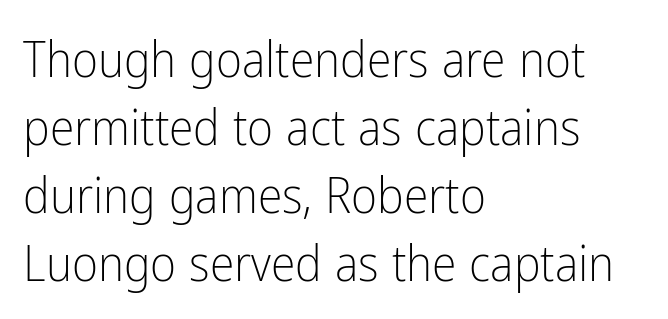
{"serif": "no", "italic": "no", "bold": "no", "weight": "light", "width": "condensed", "stroke_contrast": "low", "x_height": "medium", "monospaced": "no", "underline": "no", "align": "left", "line_spacing": "normal", "line_spacing_ratio": 1.36, "letter_spacing": "normal", "letter_spacing_em": 0.0, "glyph_px": 50}
